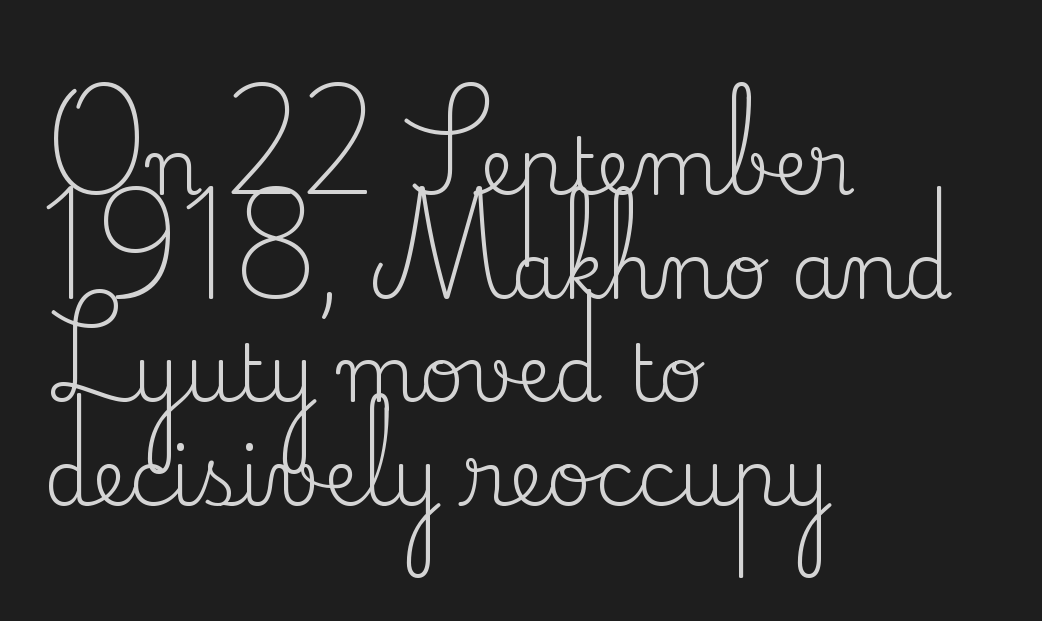
The image shows 78 px regular-weight serif type, upright; set left-aligned, normal line spacing (1.33x), normal letter spacing, not underlined; medium stroke contrast and a small x-height.
